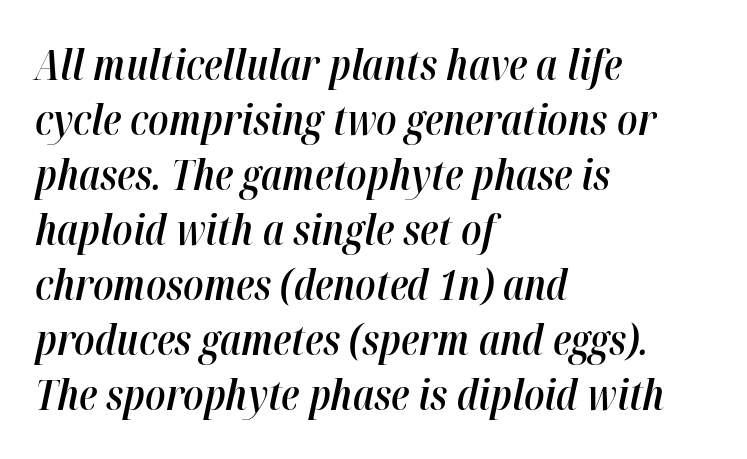
This rendering leaves character spacing at its baseline value. The sample has been set in demibold, a notch under bold. The rendering uses natural spacing where letterforms have individual widths. Is there much room between lines? A standard amount, neither cramped nor airy.
